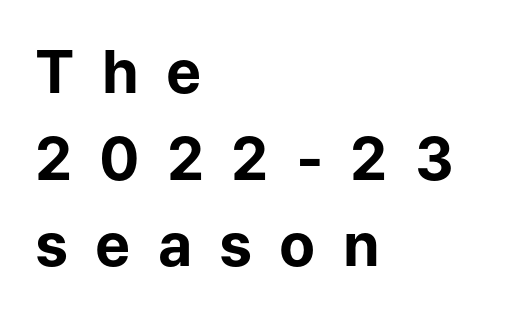
Q: Is the text bold? A: Yes.
Q: Is the text italic (slanted)? A: No, it is upright.
Q: Is the typeface a serif or a sans-serif typeface? A: Sans-serif.
Q: Is the text underlined? A: No.
Q: How is the paragraph aligned? A: Left-aligned.
Q: Is the spacing between letters normal or unusually wide? A: Unusually wide.
Q: Is the spacing between lines tight, normal or loose? A: Normal.
Q: Width (condensed, normal, or wide)? A: Normal.
Q: Stroke contrast? A: Low.
Q: x-height? A: Medium.
Q: Monospaced? A: No.
